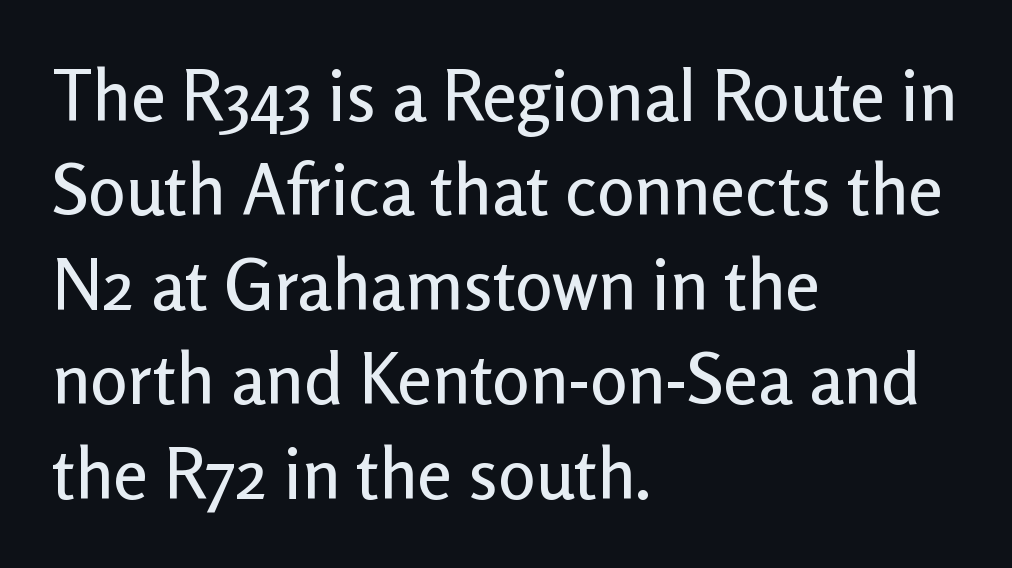
Q: Is the text italic (slanted)? A: No, it is upright.
Q: Is the typeface a serif or a sans-serif typeface? A: Sans-serif.
Q: Is the text underlined? A: No.
Q: How is the paragraph aligned? A: Left-aligned.
Q: Is the spacing between letters normal or unusually wide? A: Normal.
Q: Is the spacing between lines tight, normal or loose? A: Normal.
Q: Width (condensed, normal, or wide)? A: Normal.
Q: Stroke contrast? A: Low.
Q: x-height? A: Medium.
Q: Monospaced? A: No.
